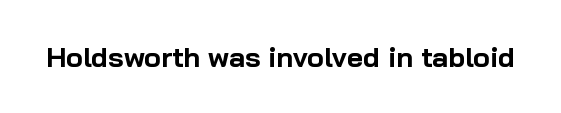
The passage shown is emphatically bold. Observe the ordinary spacing: letters are neighbours, not strangers. Spacing verdict: proportional, widths tailored to each character. The designer went with a sans here, leaving each stem footless. Rule under the text: the space is simply empty.
